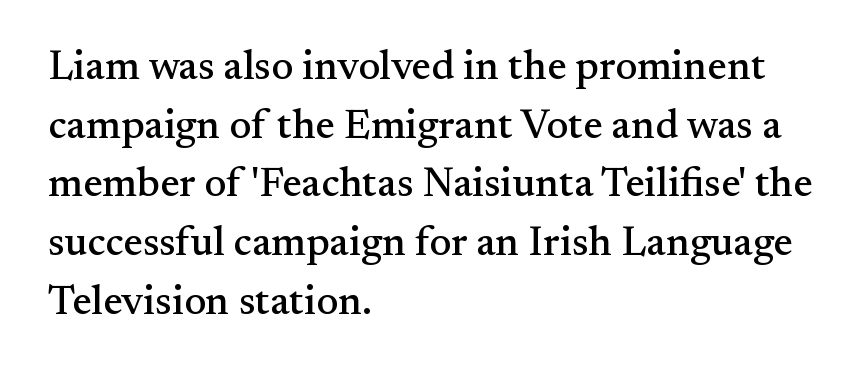
The type sits square on the baseline with zero lean. The baseline area is clear. All the whitespace from short lines collects on the right. Is there much room between lines? A standard amount, neither cramped nor airy.
